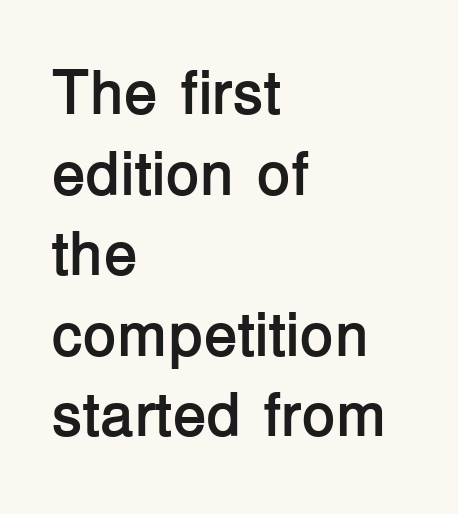
The image shows 62 px semibold sans-serif type, upright; set left-aligned, normal line spacing (1.3x), normal letter spacing, not underlined; low stroke contrast and a medium x-height.
